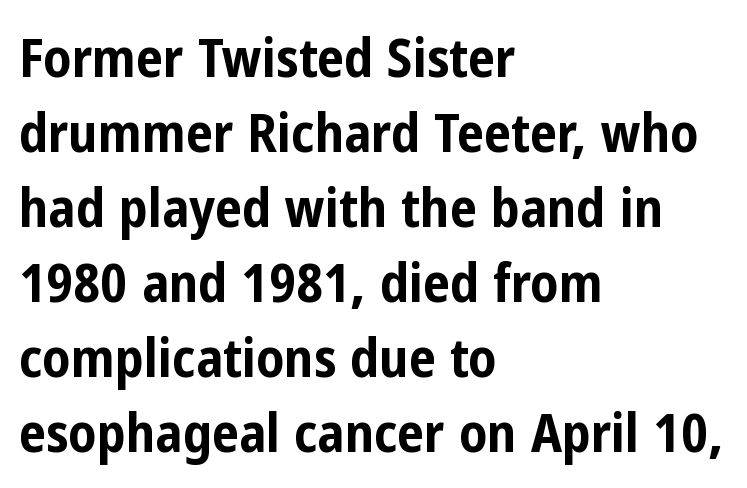
Q: Is the text bold? A: Yes.
Q: Is the text italic (slanted)? A: No, it is upright.
Q: Is the typeface a serif or a sans-serif typeface? A: Sans-serif.
Q: Is the text underlined? A: No.
Q: How is the paragraph aligned? A: Left-aligned.
Q: Is the spacing between letters normal or unusually wide? A: Normal.
Q: Is the spacing between lines tight, normal or loose? A: Normal.
Q: Width (condensed, normal, or wide)? A: Condensed.
Q: Stroke contrast? A: Low.
Q: x-height? A: Medium.
Q: Monospaced? A: No.
